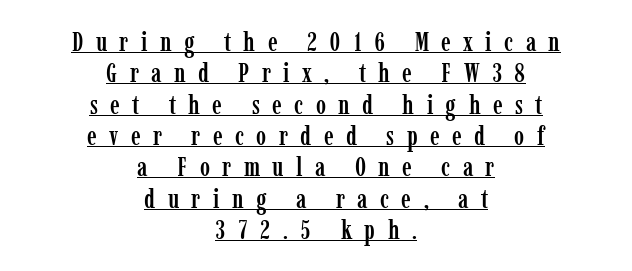
{"italic": "no", "underline": "yes", "align": "center", "line_spacing_ratio": 1.16, "letter_spacing": "wide", "letter_spacing_em": 0.46, "glyph_px": 27}
